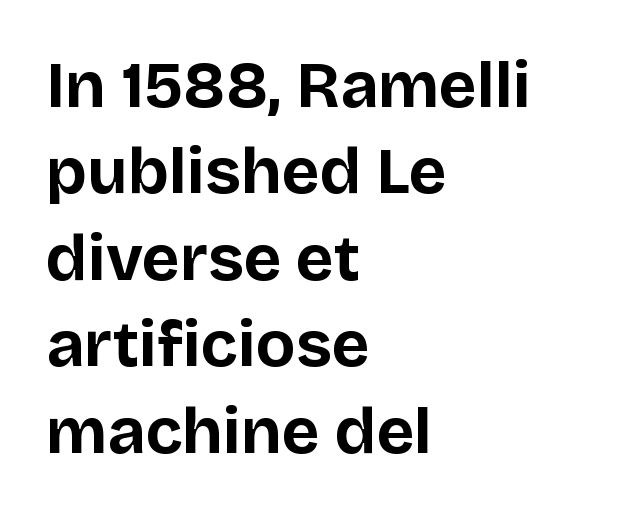
Caption: bold face, heavy strokes. The face used here is rendered with its standard letterfit. You can tell from the bare stems that sans-serif type was used. Normally led — the rows are evenly, conventionally spaced.
